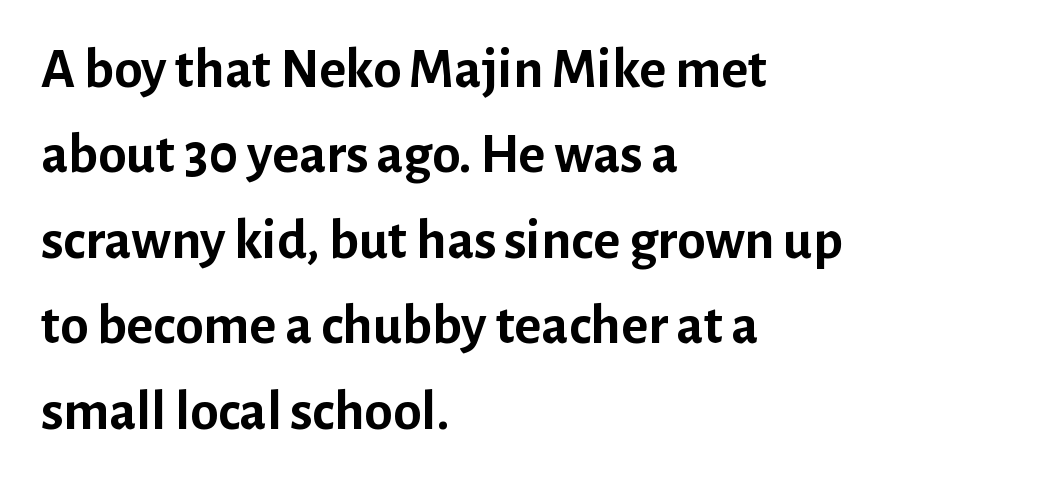
{"serif": "no", "italic": "no", "bold": "yes", "weight": "semibold", "width": "normal", "stroke_contrast": "low", "x_height": "medium", "monospaced": "no", "underline": "no", "align": "left", "line_spacing": "normal", "line_spacing_ratio": 1.5, "letter_spacing": "normal", "letter_spacing_em": 0.0, "glyph_px": 57}
